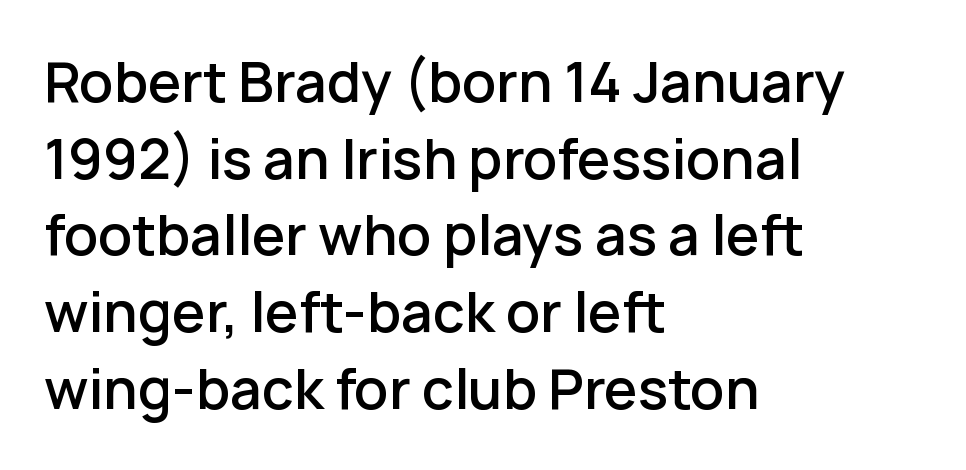
Q: Is the text bold? A: Semi-bold.
Q: Is the text italic (slanted)? A: No, it is upright.
Q: Is the typeface a serif or a sans-serif typeface? A: Sans-serif.
Q: Is the text underlined? A: No.
Q: How is the paragraph aligned? A: Left-aligned.
Q: Is the spacing between letters normal or unusually wide? A: Normal.
Q: Is the spacing between lines tight, normal or loose? A: Normal.
Q: Width (condensed, normal, or wide)? A: Normal.
Q: Stroke contrast? A: Low.
Q: x-height? A: Medium.
Q: Monospaced? A: No.
